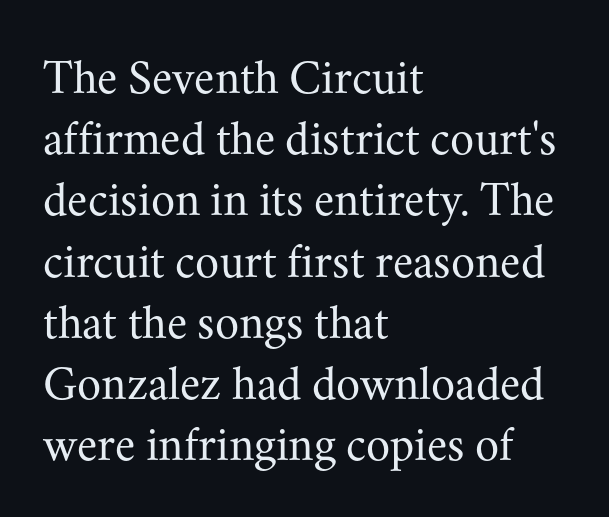
Bold? No — there's no thickening of the strokes. Are there feet on the stems? There are — it's a serif. What's the leading like? Ordinary, nothing unusual. The passage shown is not underscored anywhere. The rendering uses natural spacing where letterforms have individual widths. Look at the tracking — it's just the regular setting, nothing added.
